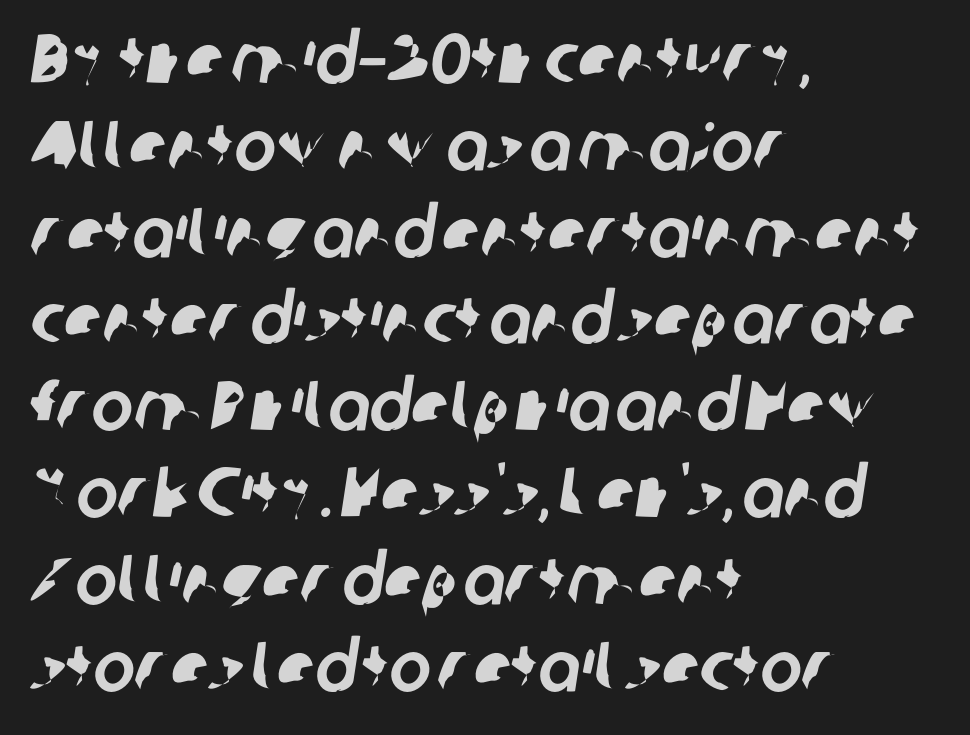
The image shows 70 px sans-serif type; set left-aligned, line spacing 1.24x, normal letter spacing, not underlined; low stroke contrast and a medium x-height.
